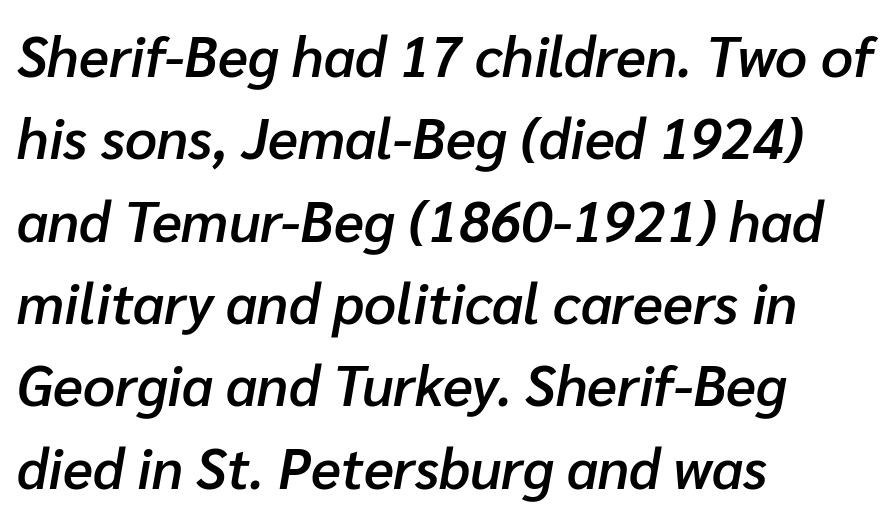
Q: Is the text bold? A: Semi-bold.
Q: Is the text italic (slanted)? A: Yes, it leans right by about 10 degrees.
Q: Is the text underlined? A: No.
Q: How is the paragraph aligned? A: Left-aligned.
Q: Is the spacing between letters normal or unusually wide? A: Normal.
Q: Is the spacing between lines tight, normal or loose? A: Normal.
Q: Width (condensed, normal, or wide)? A: Normal.
Q: Stroke contrast? A: Low.
Q: x-height? A: Medium.
Q: Monospaced? A: No.
